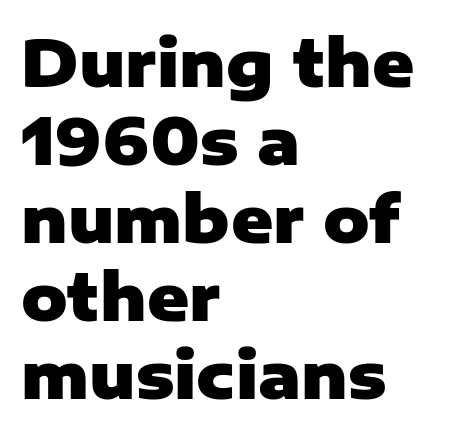
Q: Is the text bold? A: Yes.
Q: Is the text italic (slanted)? A: No, it is upright.
Q: Is the typeface a serif or a sans-serif typeface? A: Sans-serif.
Q: Is the text underlined? A: No.
Q: How is the paragraph aligned? A: Left-aligned.
Q: Is the spacing between letters normal or unusually wide? A: Normal.
Q: Width (condensed, normal, or wide)? A: Normal.
Q: Stroke contrast? A: Low.
Q: x-height? A: Medium.
Q: Monospaced? A: No.
